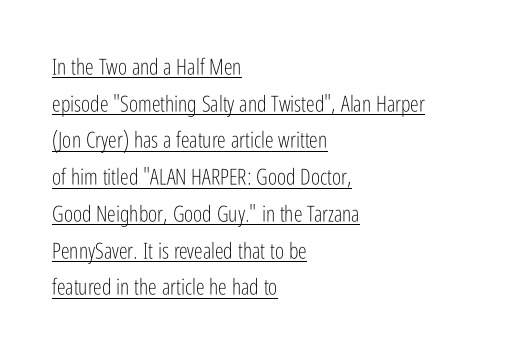
Q: Is the text bold? A: No.
Q: Is the text italic (slanted)? A: No, it is upright.
Q: Is the text underlined? A: Yes.
Q: How is the paragraph aligned? A: Left-aligned.
Q: Is the spacing between letters normal or unusually wide? A: Normal.
Q: Is the spacing between lines tight, normal or loose? A: Normal.
